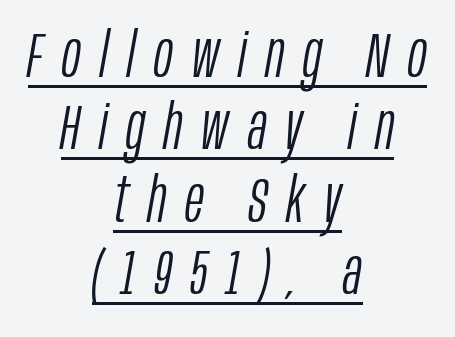
{"italic": "yes", "lean": "right", "slant_degrees": 10, "bold": "no", "weight": "light", "width": "condensed", "stroke_contrast": "low", "x_height": "large", "monospaced": "no", "underline": "yes", "align": "center", "line_spacing": "tight", "line_spacing_ratio": 1.15, "letter_spacing": "wide", "letter_spacing_em": 0.3, "glyph_px": 63}
